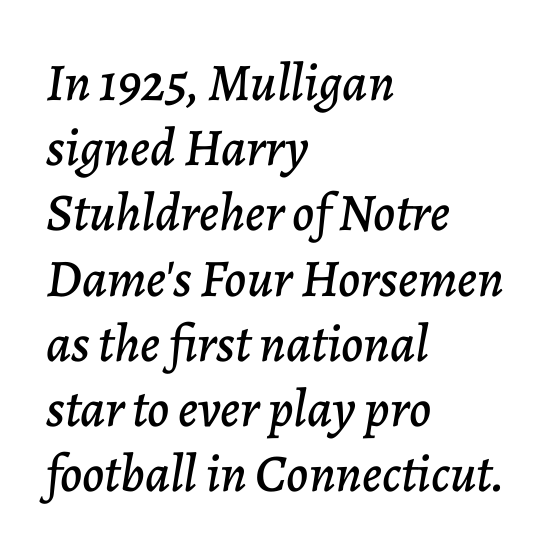
The image shows 53 px text type, italic (leaning right); set left-aligned, line spacing 1.23x, normal letter spacing, not underlined; low stroke contrast and a medium x-height.
